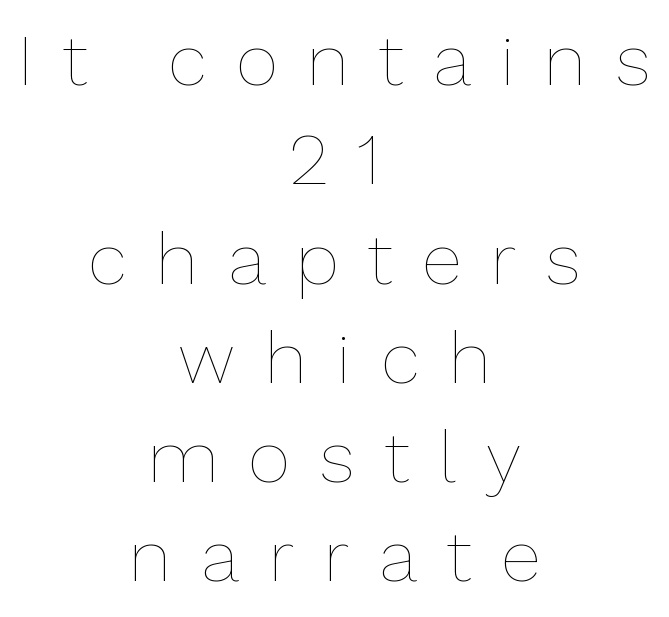
The image shows 73 px thin type, upright; set centered, normal line spacing (1.36x), unusually wide letter spacing (+0.41 em), not underlined; low stroke contrast and a medium x-height.
